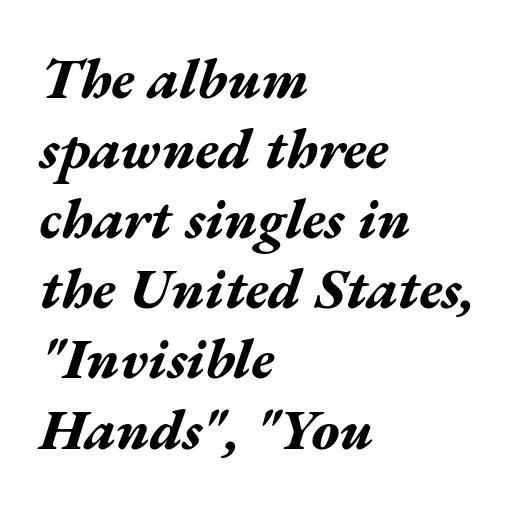
Q: Is the text bold? A: Yes.
Q: Is the text italic (slanted)? A: Yes, it leans right by about 17 degrees.
Q: Is the text underlined? A: No.
Q: How is the paragraph aligned? A: Left-aligned.
Q: Is the spacing between letters normal or unusually wide? A: Normal.
Q: Width (condensed, normal, or wide)? A: Wide.
Q: Stroke contrast? A: Medium.
Q: x-height? A: Medium.
Q: Monospaced? A: No.
